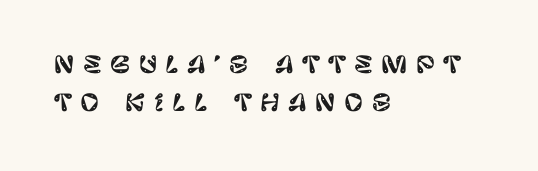
{"underline": "no", "align": "left", "line_spacing": "normal", "line_spacing_ratio": 1.67, "letter_spacing": "wide", "letter_spacing_em": 0.37, "glyph_px": 23}
